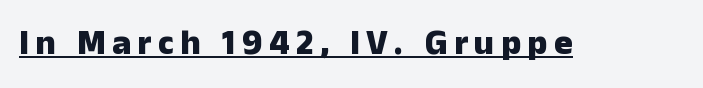
{"serif": "no", "italic": "no", "bold": "yes", "weight": "heavy", "width": "normal", "stroke_contrast": "low", "x_height": "medium", "monospaced": "no", "underline": "yes", "glyph_px": 35}
